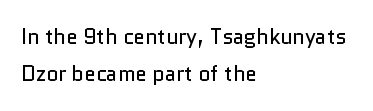
Q: Is the text bold? A: No.
Q: Is the text italic (slanted)? A: No, it is upright.
Q: Is the text underlined? A: No.
Q: How is the paragraph aligned? A: Left-aligned.
Q: Is the spacing between letters normal or unusually wide? A: Normal.
